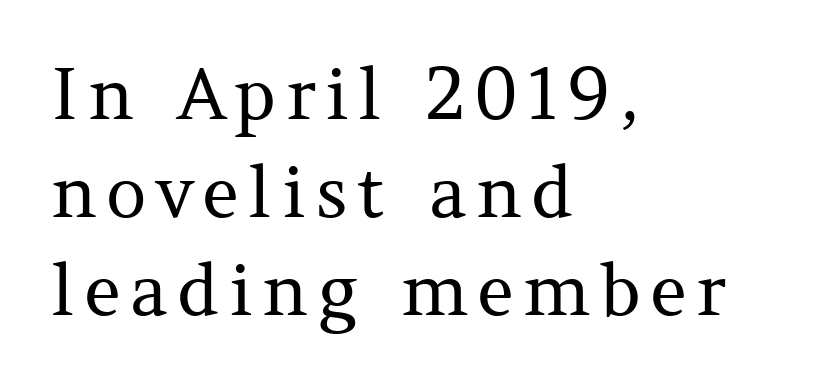
{"serif": "yes", "italic": "no", "bold": "no", "weight": "regular", "width": "normal", "stroke_contrast": "medium", "x_height": "medium", "monospaced": "no", "underline": "no", "align": "left", "line_spacing": "normal", "line_spacing_ratio": 1.38, "glyph_px": 71}
